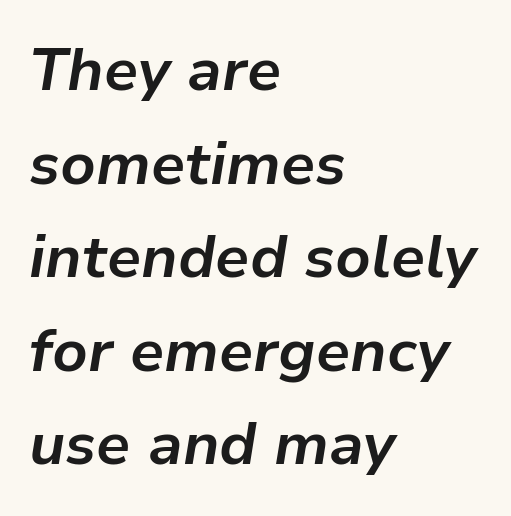
Q: Is the text bold? A: Yes.
Q: Is the text italic (slanted)? A: Yes, it leans right by about 9 degrees.
Q: Is the text underlined? A: No.
Q: How is the paragraph aligned? A: Left-aligned.
Q: Is the spacing between letters normal or unusually wide? A: Normal.
Q: Is the spacing between lines tight, normal or loose? A: Normal.
Q: Width (condensed, normal, or wide)? A: Normal.
Q: Stroke contrast? A: Low.
Q: x-height? A: Medium.
Q: Monospaced? A: No.
